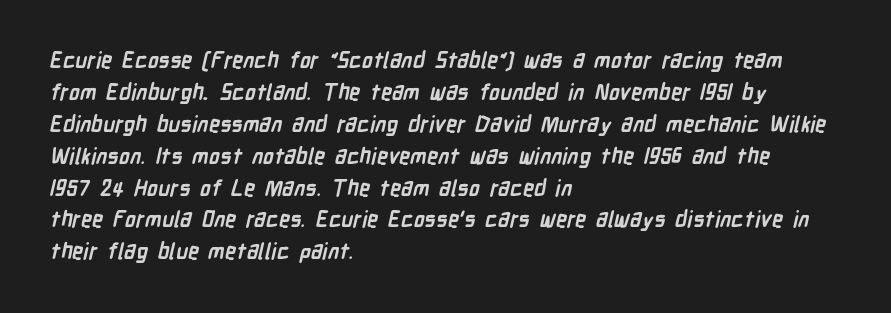
Unmarked baselines from the first word to the last. This rendering leaves character spacing at its baseline value. If you drew a ruler down the left edge, every line would touch it. The rendering uses a bold face; every stroke is thick and dark. Notice how descenders clear the ascenders below comfortably — that's standard leading.
